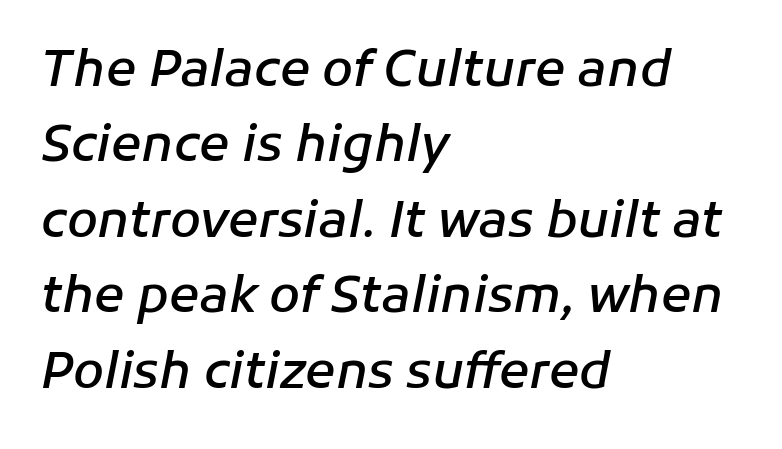
The image shows 50 px semibold type, italic (leaning right); set left-aligned, normal line spacing (1.51x), normal letter spacing, not underlined; low stroke contrast and a medium x-height.
